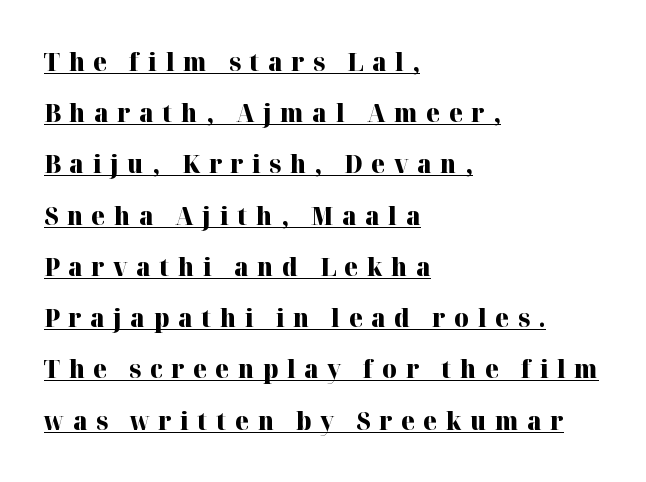
{"italic": "no", "bold": "yes", "underline": "yes", "align": "left", "line_spacing": "loose", "line_spacing_ratio": 2.05, "letter_spacing": "wide", "letter_spacing_em": 0.34, "glyph_px": 25}
